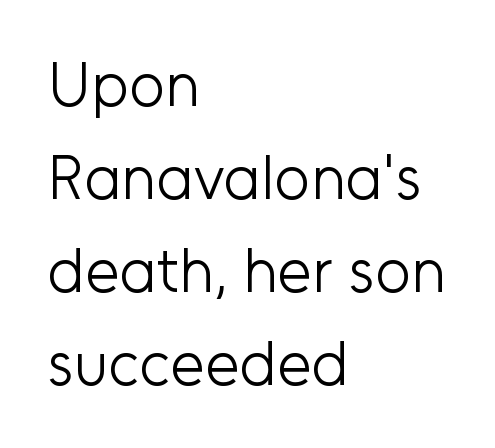
Q: Is the text bold? A: No.
Q: Is the text italic (slanted)? A: No, it is upright.
Q: Is the typeface a serif or a sans-serif typeface? A: Sans-serif.
Q: Is the text underlined? A: No.
Q: How is the paragraph aligned? A: Left-aligned.
Q: Is the spacing between letters normal or unusually wide? A: Normal.
Q: Is the spacing between lines tight, normal or loose? A: Normal.
Q: Width (condensed, normal, or wide)? A: Normal.
Q: Stroke contrast? A: Low.
Q: x-height? A: Medium.
Q: Monospaced? A: No.
